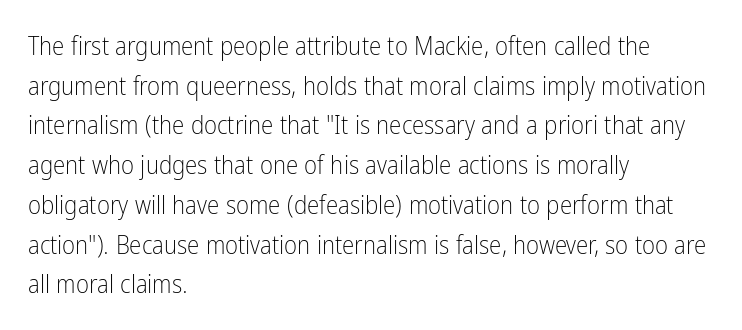
No italicization has been applied; the sample stays upright. Which margin do the lines hug? The left one — the right edge is uneven. Interline gaps are of average width in this sample. Descender tails drop into unmarked territory.
